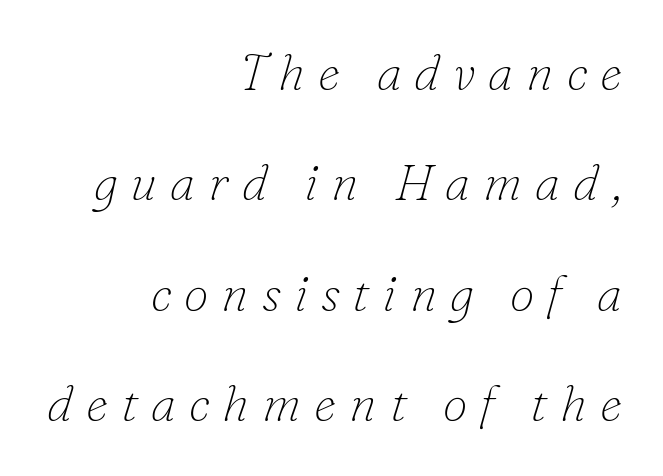
Q: Is the text bold? A: No.
Q: Is the text italic (slanted)? A: Yes, it leans right by about 16 degrees.
Q: Is the typeface a serif or a sans-serif typeface? A: Serif.
Q: Is the text underlined? A: No.
Q: How is the paragraph aligned? A: Right-aligned.
Q: Is the spacing between letters normal or unusually wide? A: Unusually wide.
Q: Is the spacing between lines tight, normal or loose? A: Loose.
Q: Width (condensed, normal, or wide)? A: Normal.
Q: Stroke contrast? A: Low.
Q: x-height? A: Small.
Q: Monospaced? A: No.
